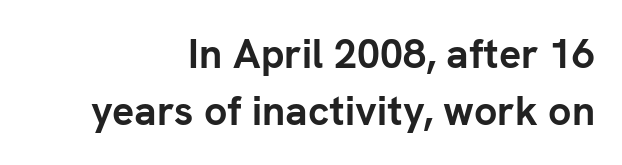
{"serif": "no", "italic": "no", "bold": "yes", "weight": "semibold", "width": "normal", "stroke_contrast": "low", "x_height": "medium", "monospaced": "no", "underline": "no", "align": "right", "line_spacing": "normal", "line_spacing_ratio": 1.39, "letter_spacing": "normal", "letter_spacing_em": 0.0, "glyph_px": 41}
